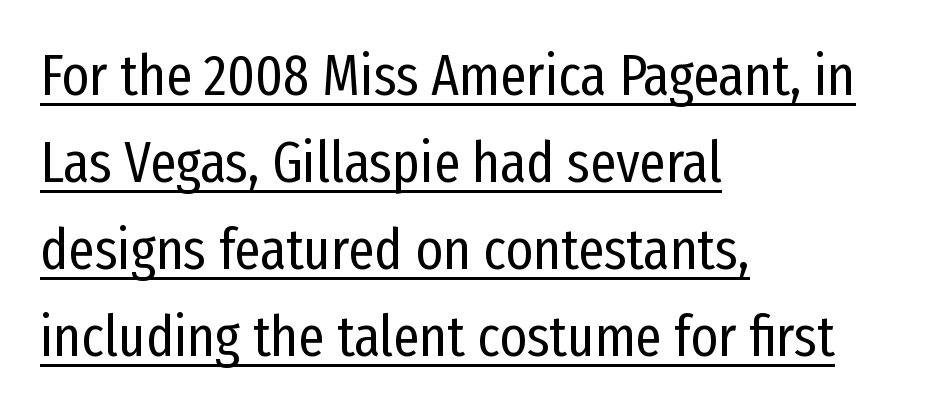
This sample carries an underscore along the baseline area. Vertical strokes here are truly vertical. No heavy texture on the line: the type isn't bold. The passage shown is typed in a proportional face where columns would drift. Standard letterfit; no display-style spreading of the glyphs. How would I describe the line gaps? Plain and ordinary.
